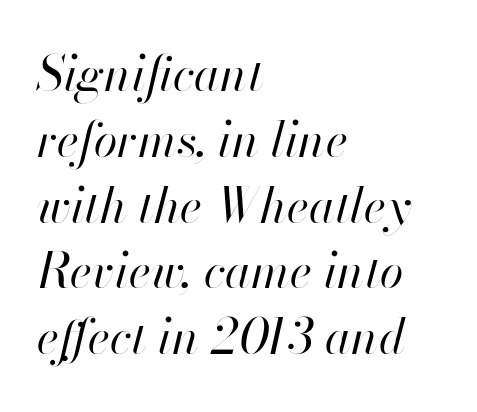
The image shows 48 px regular-weight type, italic (leaning right); set left-aligned, normal line spacing (1.37x), normal letter spacing, not underlined; high stroke contrast and a small x-height.
